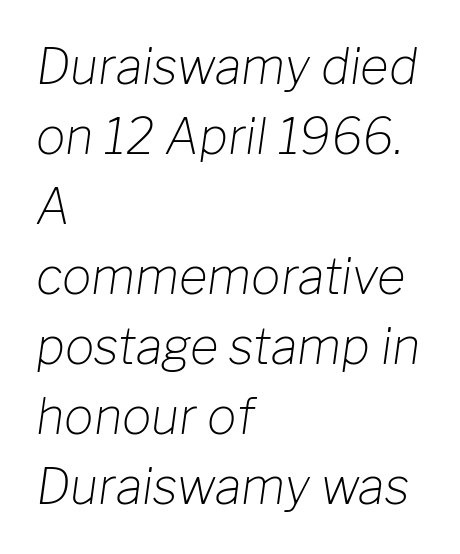
{"italic": "yes", "lean": "right", "slant_degrees": 8, "bold": "no", "weight": "light", "width": "normal", "stroke_contrast": "low", "x_height": "medium", "monospaced": "no", "underline": "no", "align": "left", "line_spacing": "normal", "line_spacing_ratio": 1.43, "letter_spacing": "normal", "letter_spacing_em": 0.0, "glyph_px": 49}
